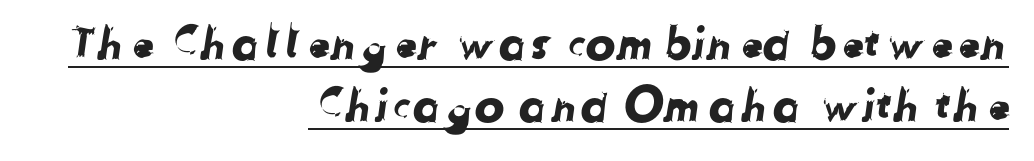
{"serif": "no", "width": "normal", "stroke_contrast": "low", "x_height": "medium", "monospaced": "no", "underline": "yes", "align": "right", "line_spacing": "normal", "line_spacing_ratio": 1.38, "letter_spacing": "normal", "letter_spacing_em": 0.0, "glyph_px": 45}
